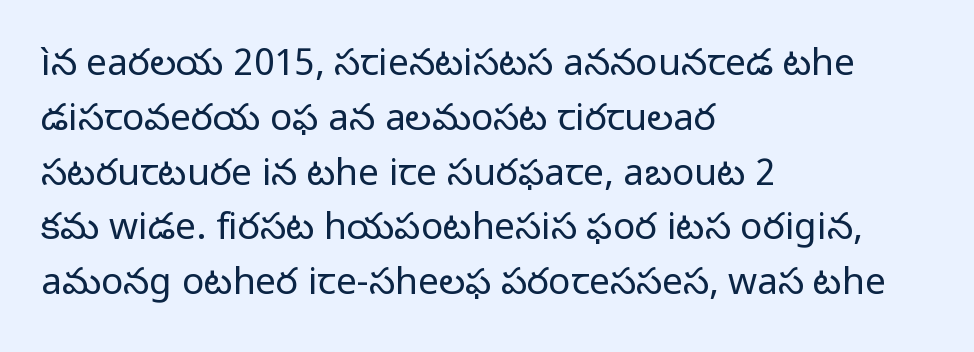
This sample has the flowing, uneven cadence of proportional lettering. Classification — sans serif. Is the type heavy? It reads as light-to-regular instead. Is the letter spacing exaggerated? No — it looks like the ordinary default. Ordinary non-slanted type is in use. Each row of text sits above clean, open space.
